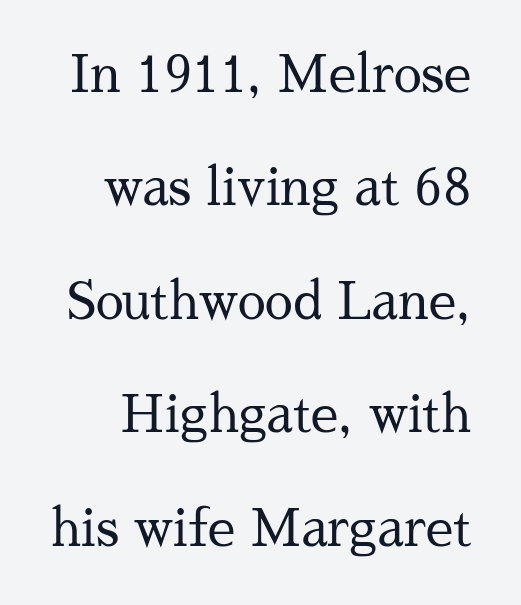
Underline: absent. Unlike italic type, these characters show no tilt at all. The designer went with a serif here, giving each stem small feet. Default kerning and tracking; the words read as compact shapes. You could not count columns in this text — the font is proportionally spaced. The weight would be labelled regular, book, light, or lighter still.
